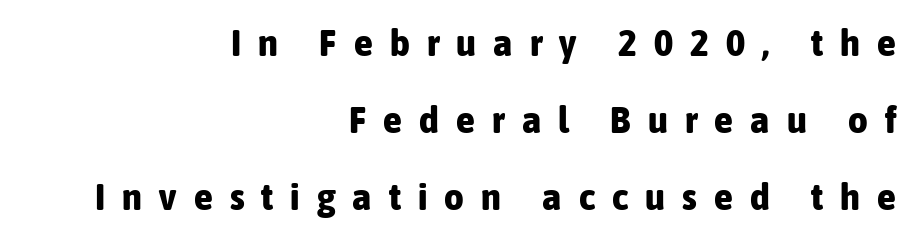
Q: Is the text bold? A: Yes.
Q: Is the text italic (slanted)? A: No, it is upright.
Q: Is the typeface a serif or a sans-serif typeface? A: Sans-serif.
Q: Is the text underlined? A: No.
Q: How is the paragraph aligned? A: Right-aligned.
Q: Is the spacing between letters normal or unusually wide? A: Unusually wide.
Q: Is the spacing between lines tight, normal or loose? A: Loose.
Q: Width (condensed, normal, or wide)? A: Condensed.
Q: Stroke contrast? A: Low.
Q: x-height? A: Medium.
Q: Monospaced? A: No.
